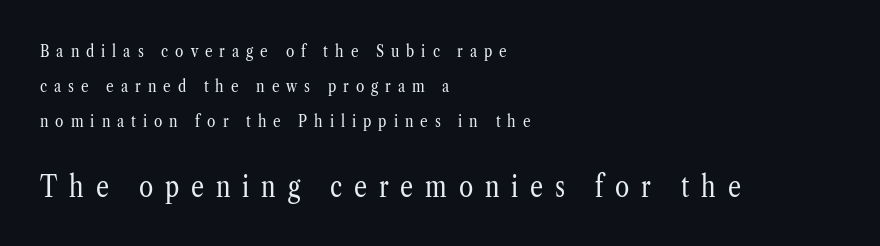
Q: Is the text bold? A: No.
Q: Is the text italic (slanted)? A: No, it is upright.
Q: Is the typeface a serif or a sans-serif typeface? A: Serif.
Q: Is the text underlined? A: No.
Q: How is the paragraph aligned? A: Left-aligned.
Q: Is the spacing between letters normal or unusually wide? A: Unusually wide.
Q: Is the spacing between lines tight, normal or loose? A: Loose.
Q: Which block of text is set in a larger size, the first (top) or the second (bottom)? A: The second (bottom) one.
Q: Width (condensed, normal, or wide)? A: Condensed.
Q: Stroke contrast? A: Low.
Q: x-height? A: Medium.
Q: Monospaced? A: No.
